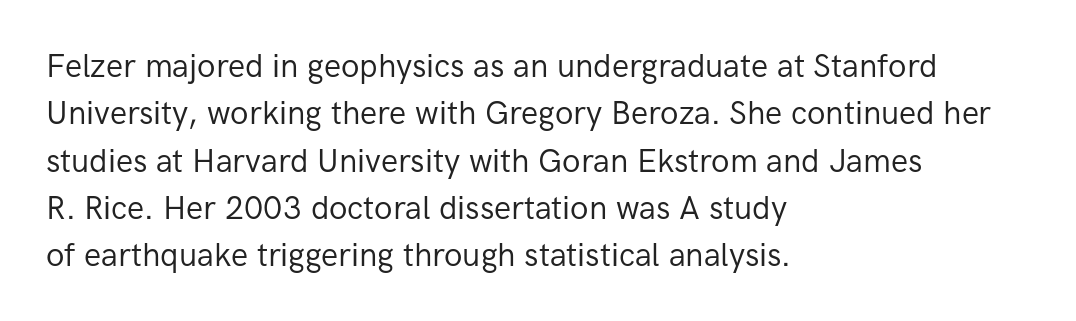
Typeset ragged right — the left edge is the straight one. Examine the stroke ends and you'll find no serifs. The strokes are not fattened; the text isn't bold. Descenders hang freely into open space. The lines sit at an ordinary, default distance from one another. The letters advance in unequal steps, a hallmark of proportional type.
